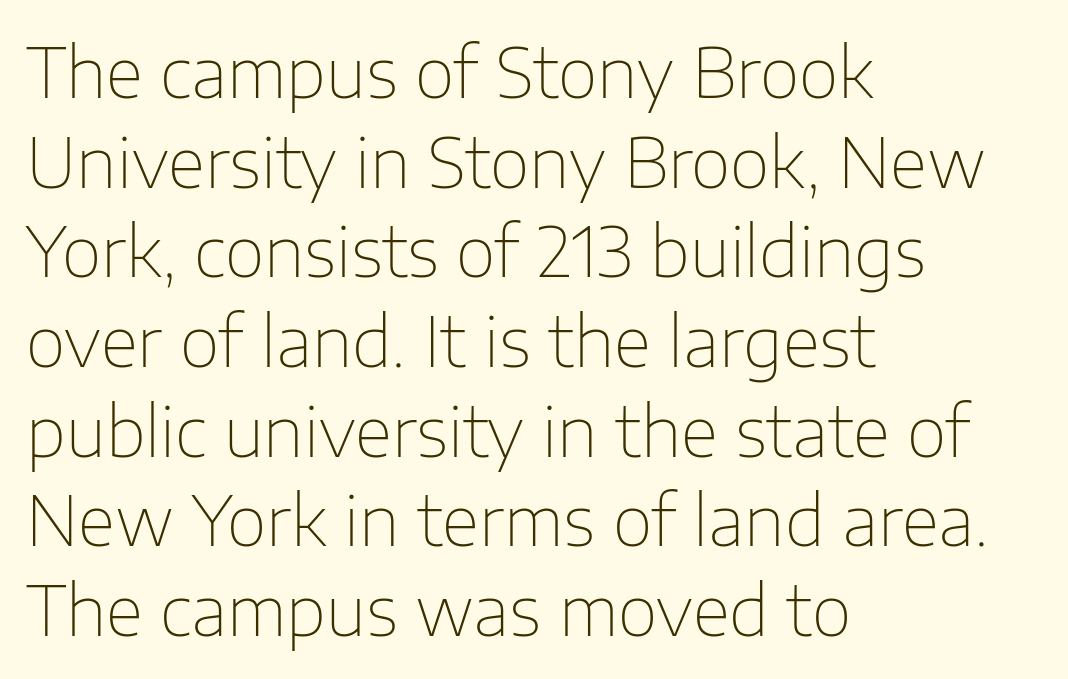
{"serif": "no", "italic": "no", "bold": "no", "weight": "thin", "width": "normal", "stroke_contrast": "low", "x_height": "medium", "monospaced": "no", "underline": "no", "align": "left", "line_spacing": "normal", "line_spacing_ratio": 1.3, "letter_spacing": "normal", "letter_spacing_em": 0.0, "glyph_px": 69}
